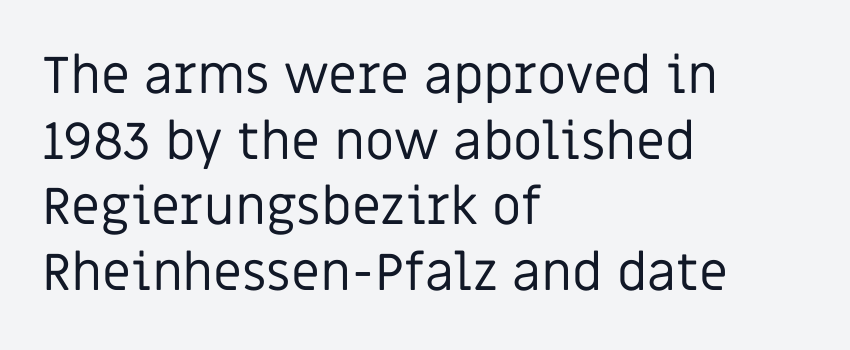
The image shows 52 px regular-weight sans-serif type, upright; set left-aligned, normal line spacing (1.26x), normal letter spacing, not underlined; low stroke contrast and a large x-height.
